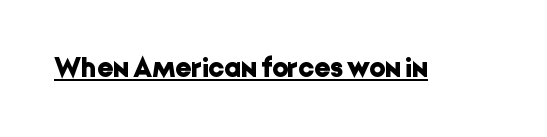
Q: Is the text bold? A: Yes.
Q: Is the text italic (slanted)? A: No, it is upright.
Q: Is the typeface a serif or a sans-serif typeface? A: Sans-serif.
Q: Is the text underlined? A: Yes.
Q: Is the spacing between letters normal or unusually wide? A: Normal.
Q: Width (condensed, normal, or wide)? A: Normal.
Q: Stroke contrast? A: Low.
Q: x-height? A: Medium.
Q: Monospaced? A: No.
